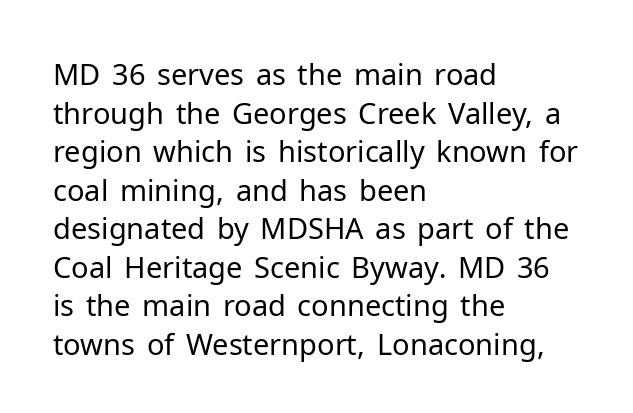
Proportional: the letters do not fall into vertical columns. The font family rendered here belongs to the sans-serif group. Does the copy run flush right? No — it runs flush left. The type is set solid horizontally, with unmodified tracking.
